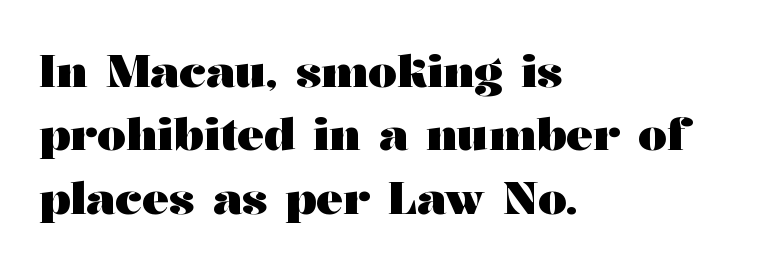
{"serif": "yes", "italic": "no", "bold": "yes", "weight": "heavy", "width": "wide", "stroke_contrast": "medium", "x_height": "medium", "monospaced": "no", "underline": "no", "align": "left", "line_spacing": "normal", "line_spacing_ratio": 1.41, "letter_spacing": "normal", "letter_spacing_em": 0.0, "glyph_px": 45}
